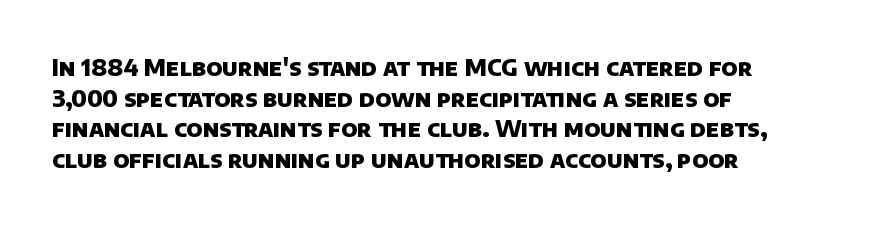
Q: Is the text bold? A: Yes.
Q: Is the text underlined? A: No.
Q: How is the paragraph aligned? A: Left-aligned.
Q: Is the spacing between letters normal or unusually wide? A: Normal.
Q: Is the spacing between lines tight, normal or loose? A: Normal.
